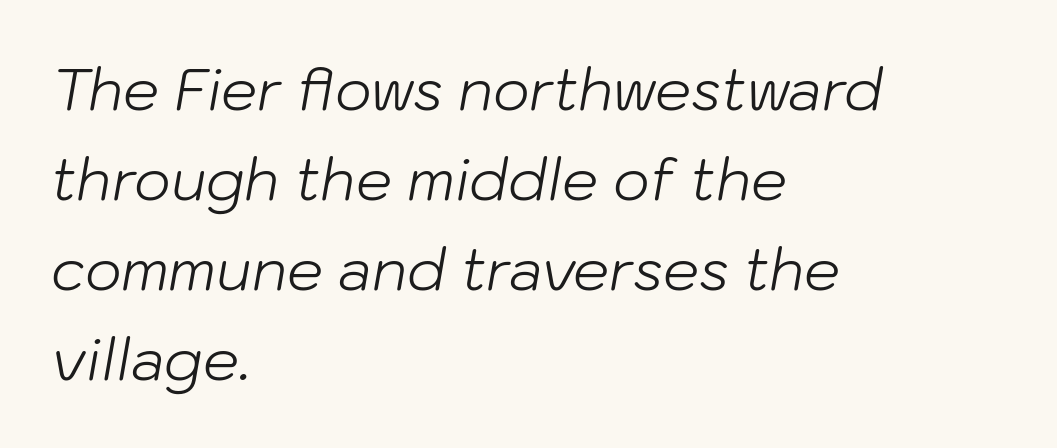
The image shows 57 px light type, italic (leaning right); set left-aligned, normal line spacing (1.58x), normal letter spacing, not underlined; low stroke contrast and a medium x-height.
